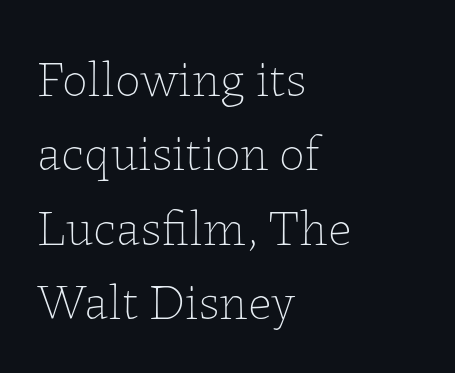
If you drew a ruler down the left edge, every line would touch it. Ink coverage per letter is moderate at most. Regarding leading, the lines here are spaced in the standard way. Plain, unruled lines of type. Tall strokes in this sample are plumb rather than angled.
